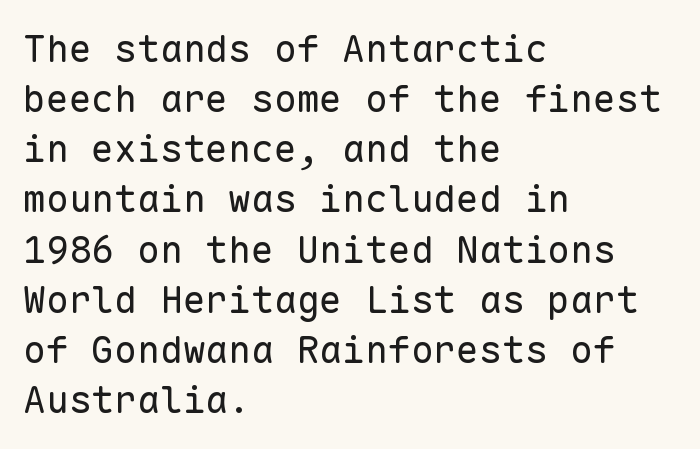
The image shows 38 px regular-weight sans-serif type, upright, monospaced; set left-aligned, normal line spacing (1.32x), normal letter spacing, not underlined; low stroke contrast and a medium x-height.
